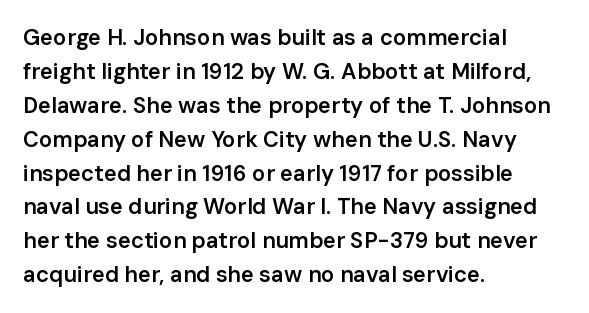
{"italic": "no", "bold": "semi", "underline": "no", "align": "left", "line_spacing": "normal", "line_spacing_ratio": 1.54, "letter_spacing": "normal", "letter_spacing_em": 0.0, "glyph_px": 22}
